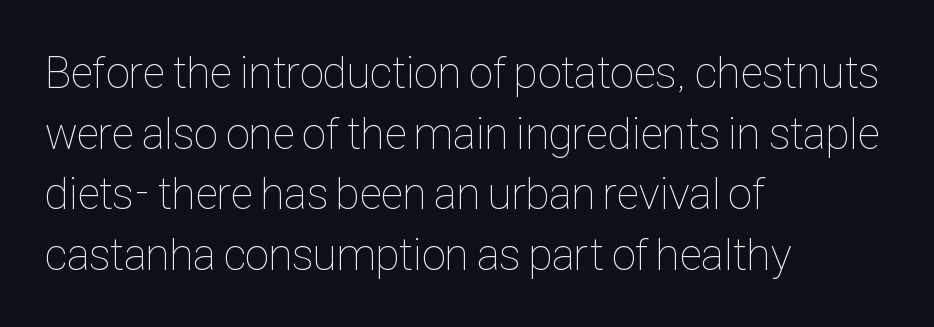
Q: Is the text bold? A: No.
Q: Is the text italic (slanted)? A: No, it is upright.
Q: Is the text underlined? A: No.
Q: How is the paragraph aligned? A: Left-aligned.
Q: Is the spacing between letters normal or unusually wide? A: Normal.
Q: Is the spacing between lines tight, normal or loose? A: Normal.
Q: Width (condensed, normal, or wide)? A: Condensed.
Q: Stroke contrast? A: Low.
Q: x-height? A: Medium.
Q: Monospaced? A: No.
